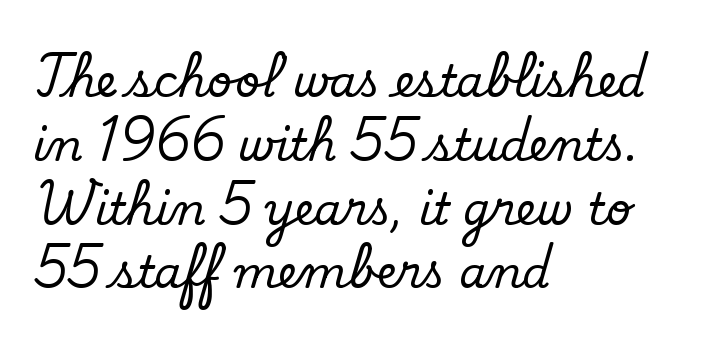
The image shows 44 px serif type; set left-aligned, normal line spacing (1.45x), normal letter spacing, not underlined; low stroke contrast and a small x-height.
